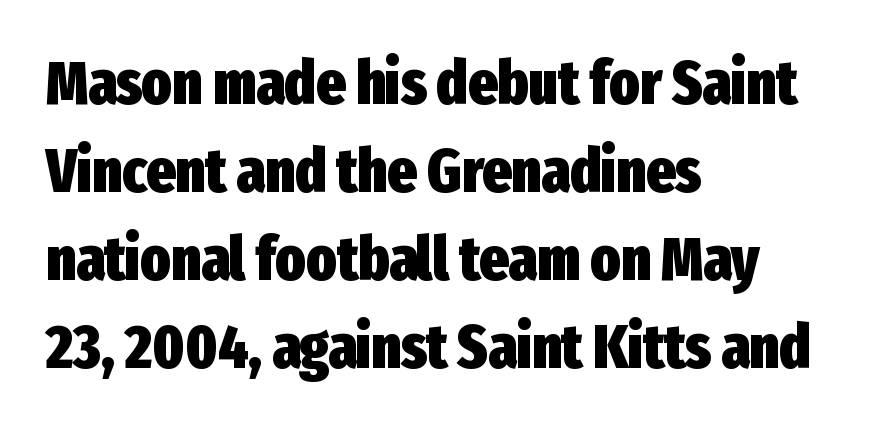
Baseline-to-baseline distance is the conventional proportion of letter height. Underline: absent. The rendering shows plain stroke endings on the letterforms — a sans-serif design. Set as a true bold cut, around the 700 mark.
